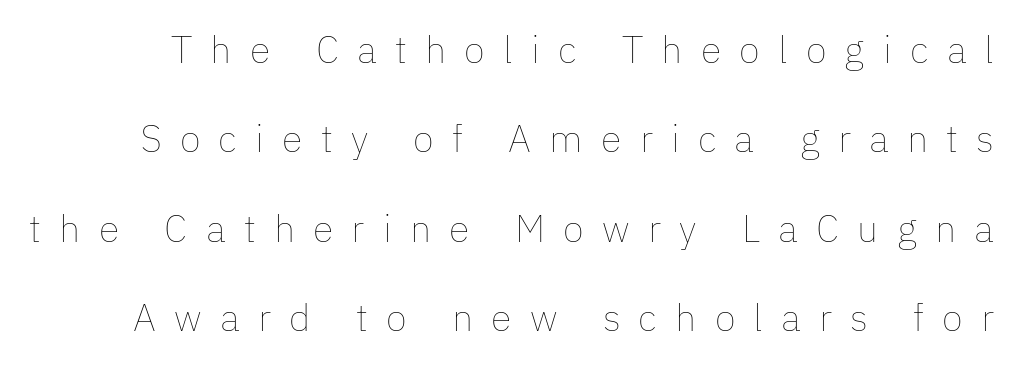
Each letter keeps its own natural width here, so spacing adapts to shape. Nobody drew a line under any word here. Compared with a typical body face, this is equally light or lighter still. One glance says open: line gaps are wider than usual. The type is letterspaced generously, with wide tracking. Designer's note — italics off, roman on.
